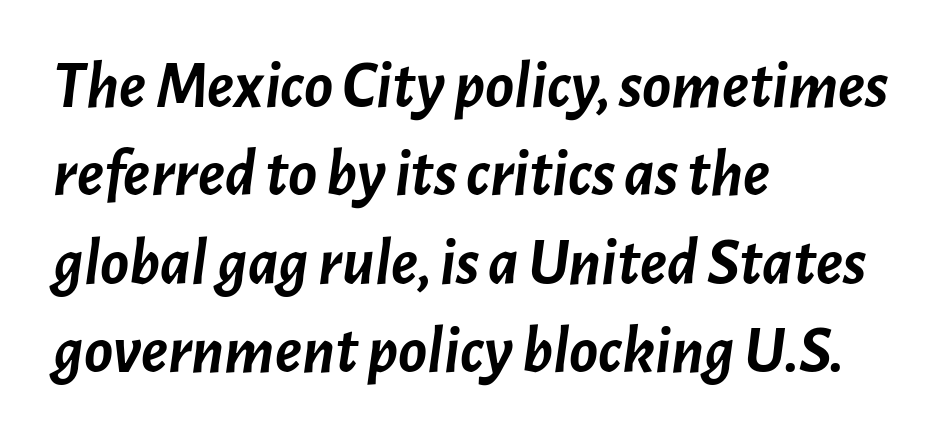
Q: Is the text bold? A: Yes.
Q: Is the text italic (slanted)? A: Yes, it leans right by about 7 degrees.
Q: Is the text underlined? A: No.
Q: How is the paragraph aligned? A: Left-aligned.
Q: Is the spacing between letters normal or unusually wide? A: Normal.
Q: Is the spacing between lines tight, normal or loose? A: Normal.
Q: Width (condensed, normal, or wide)? A: Normal.
Q: Stroke contrast? A: Low.
Q: x-height? A: Medium.
Q: Monospaced? A: No.
